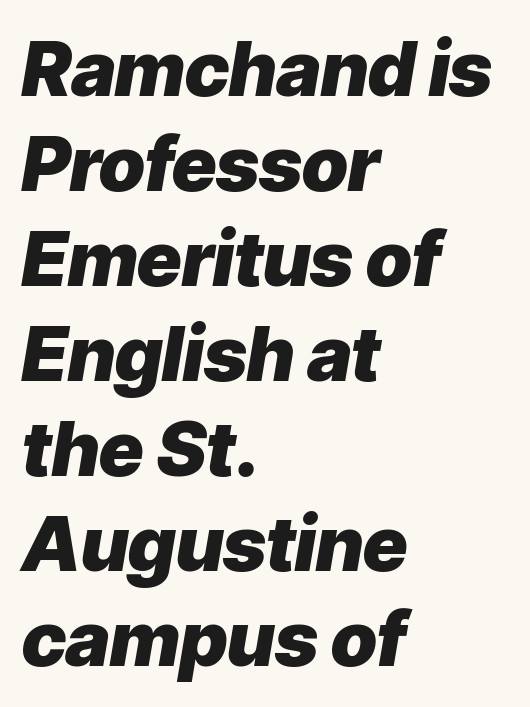
The image shows 76 px heavy type, italic (leaning right); set left-aligned, normal line spacing (1.25x), normal letter spacing, not underlined; low stroke contrast and a medium x-height.
